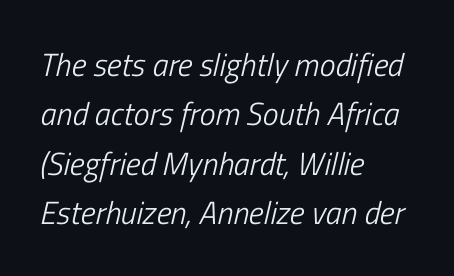
Q: Is the text bold? A: No.
Q: Is the text italic (slanted)? A: Yes, it leans right by about 13 degrees.
Q: Is the text underlined? A: No.
Q: How is the paragraph aligned? A: Left-aligned.
Q: Is the spacing between letters normal or unusually wide? A: Normal.
Q: Is the spacing between lines tight, normal or loose? A: Normal.
Q: Width (condensed, normal, or wide)? A: Condensed.
Q: Stroke contrast? A: Low.
Q: x-height? A: Medium.
Q: Monospaced? A: No.
